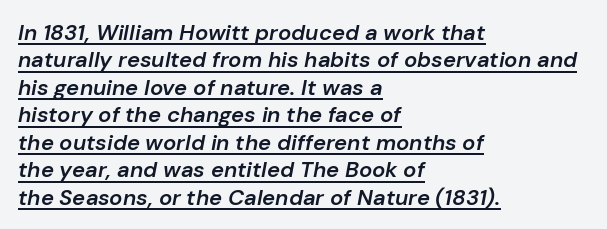
{"italic": "yes", "lean": "right", "slant_degrees": 10, "bold": "semi", "underline": "yes", "align": "left", "line_spacing": "normal", "line_spacing_ratio": 1.25, "letter_spacing": "normal", "letter_spacing_em": 0.0, "glyph_px": 22}
